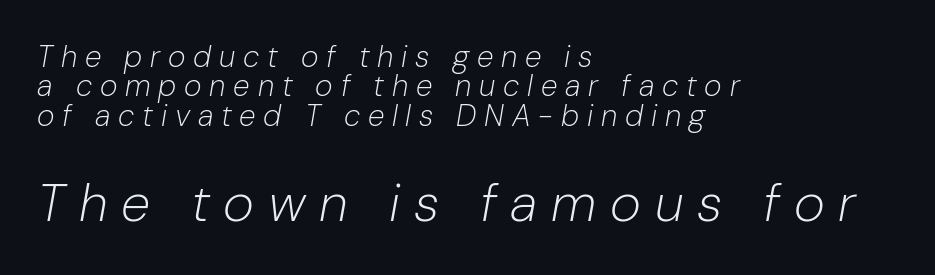
Q: Is the text bold? A: No.
Q: Is the text italic (slanted)? A: Yes, it leans right by about 10 degrees.
Q: Is the text underlined? A: No.
Q: How is the paragraph aligned? A: Left-aligned.
Q: Is the spacing between letters normal or unusually wide? A: Unusually wide.
Q: Is the spacing between lines tight, normal or loose? A: Tight.
Q: Which block of text is set in a larger size, the first (top) or the second (bottom)? A: The second (bottom) one.
Q: Width (condensed, normal, or wide)? A: Normal.
Q: Stroke contrast? A: Low.
Q: x-height? A: Medium.
Q: Monospaced? A: No.
